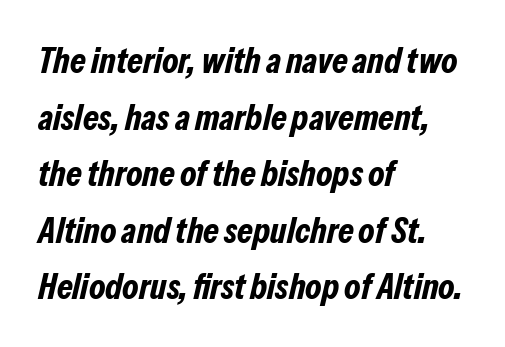
The image shows 36 px bold, condensed type, italic (leaning right); set left-aligned, normal line spacing (1.57x), normal letter spacing, not underlined; low stroke contrast and a medium x-height.
